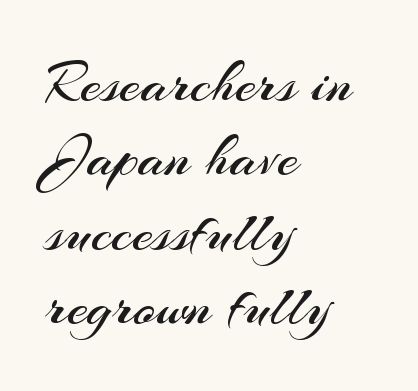
The image shows 60 px regular-weight sans-serif type; set left-aligned, line spacing 1.24x, normal letter spacing, not underlined; medium stroke contrast and a small x-height.
